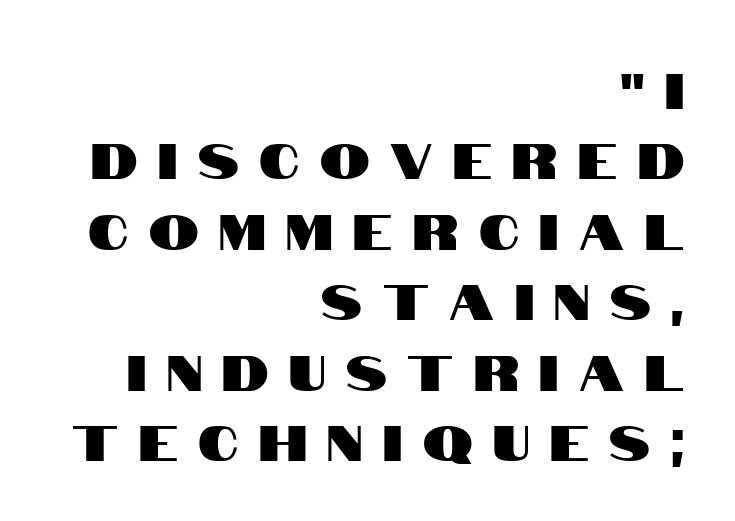
Q: Is the text italic (slanted)? A: No, it is upright.
Q: Is the typeface a serif or a sans-serif typeface? A: Sans-serif.
Q: Is the text underlined? A: No.
Q: How is the paragraph aligned? A: Right-aligned.
Q: Is the spacing between letters normal or unusually wide? A: Unusually wide.
Q: Is the spacing between lines tight, normal or loose? A: Normal.
Q: Width (condensed, normal, or wide)? A: Condensed.
Q: Stroke contrast? A: High.
Q: x-height? A: Large.
Q: Monospaced? A: No.
